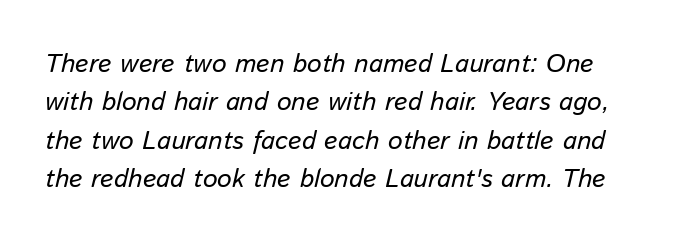
{"italic": "yes", "lean": "right", "slant_degrees": 13, "underline": "no", "line_spacing": "normal", "line_spacing_ratio": 1.48, "letter_spacing": "normal", "letter_spacing_em": 0.0, "glyph_px": 26}
